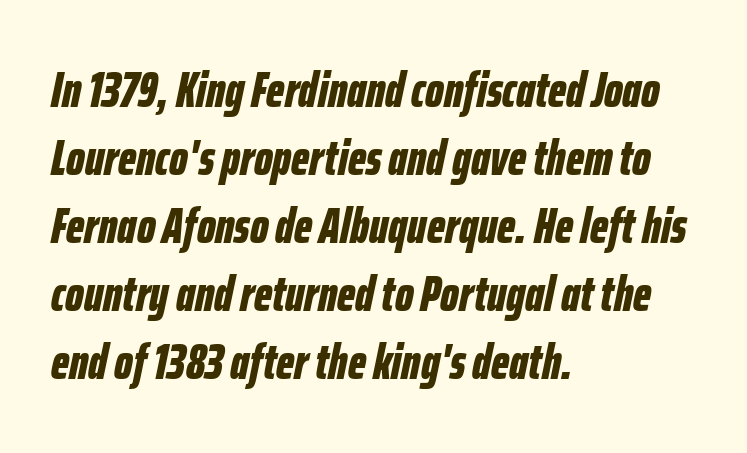
Bold? Absolutely — the strokes are thick and heavy. Line starts are locked; line ends wander. The face used here is proportionally spaced, like ordinary book or web type. Posture: slanted. Is there much room between lines? A standard amount, neither cramped nor airy. Lines of text with bare space underneath.
